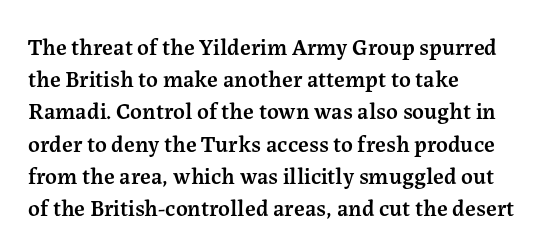
The image shows 23 px text type, upright; set left-aligned, normal line spacing (1.4x), normal letter spacing, not underlined.
